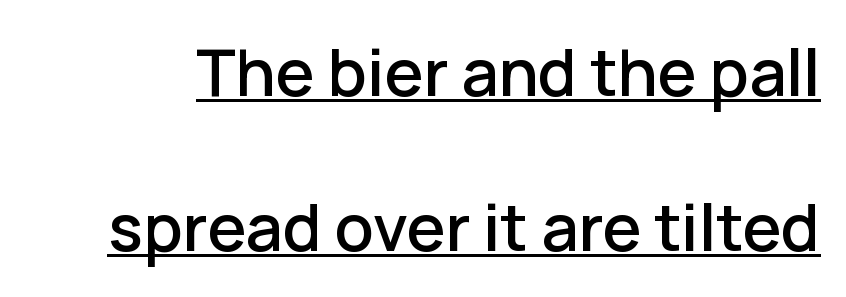
The image shows 65 px sans-serif type, upright; set loose line spacing (2.38x), normal letter spacing, underlined; low stroke contrast and a medium x-height.
